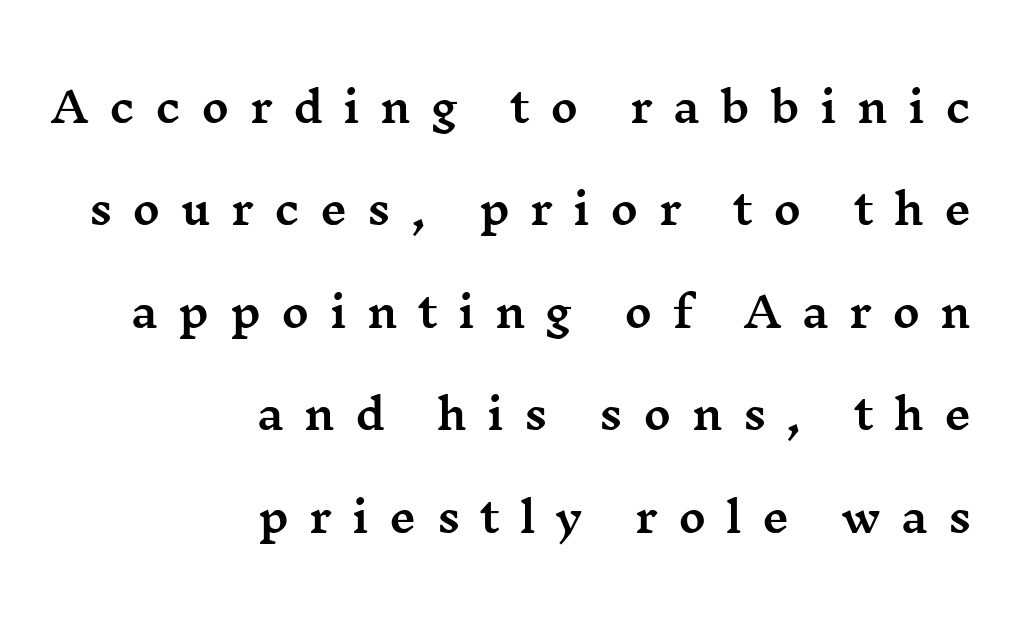
The image shows 42 px wide serif type, upright; set right-aligned, loose line spacing (2.44x), unusually wide letter spacing (+0.48 em), not underlined; medium stroke contrast and a medium x-height.
